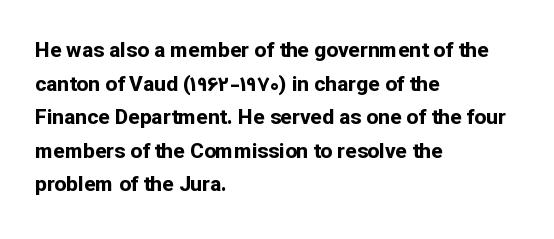
This sample uses plain, unmodified letter spacing. The lines are quadded left. If you measured baseline to baseline, you'd find a middling distance. A dark, heavy texture on the line: the type is bold. Unmarked baselines from the first word to the last.
